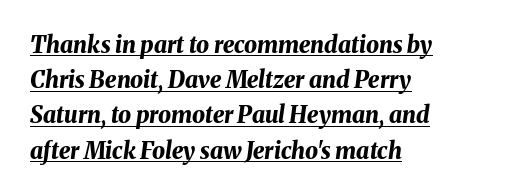
The letters are slanted; this is an italic face. Short note: letters normally spaced. The lines sit at an ordinary, default distance from one another. Each glyph is drawn with heavy, bold strokes.
